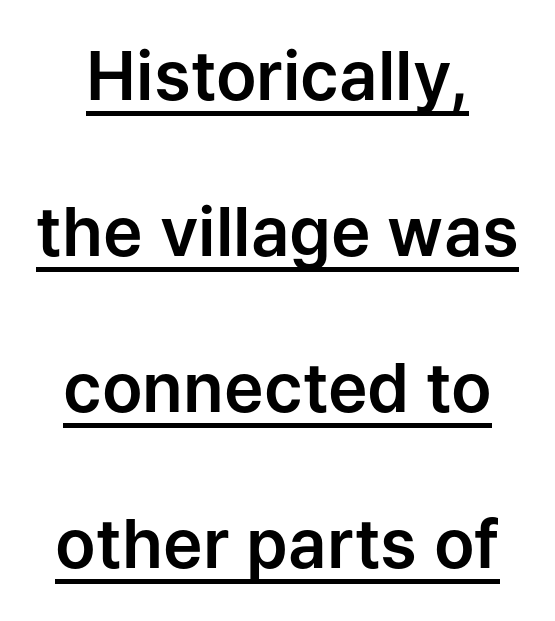
Q: Is the text italic (slanted)? A: No, it is upright.
Q: Is the typeface a serif or a sans-serif typeface? A: Sans-serif.
Q: Is the text underlined? A: Yes.
Q: Is the spacing between letters normal or unusually wide? A: Normal.
Q: Is the spacing between lines tight, normal or loose? A: Loose.
Q: Width (condensed, normal, or wide)? A: Normal.
Q: Stroke contrast? A: Low.
Q: x-height? A: Medium.
Q: Monospaced? A: No.
